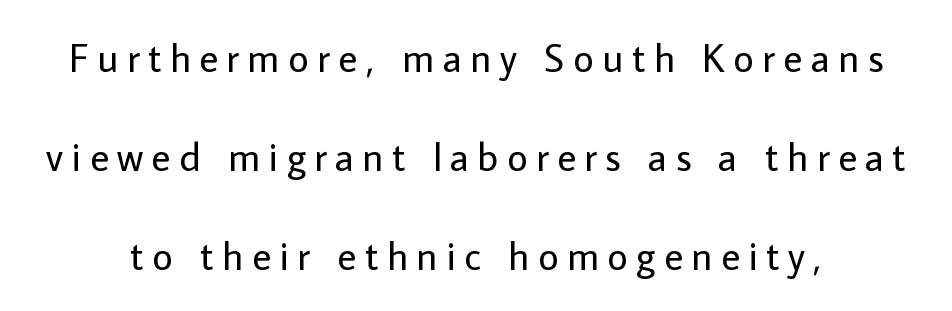
Q: Is the text bold? A: No.
Q: Is the text italic (slanted)? A: No, it is upright.
Q: Is the typeface a serif or a sans-serif typeface? A: Sans-serif.
Q: Is the text underlined? A: No.
Q: Is the spacing between letters normal or unusually wide? A: Unusually wide.
Q: Is the spacing between lines tight, normal or loose? A: Loose.
Q: Width (condensed, normal, or wide)? A: Normal.
Q: Stroke contrast? A: Low.
Q: x-height? A: Medium.
Q: Monospaced? A: No.
